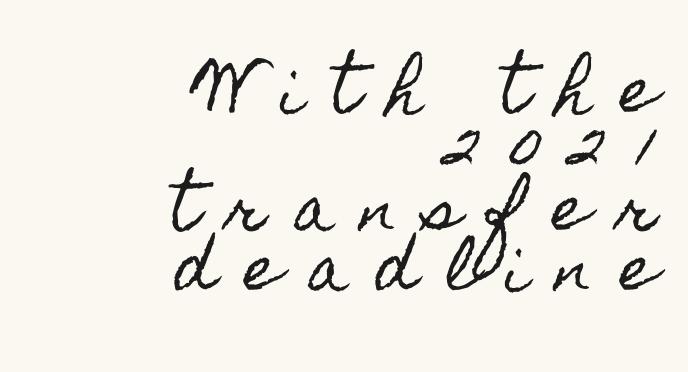
{"width": "condensed", "x_height": "small", "monospaced": "no", "underline": "no", "align": "right", "line_spacing": "tight", "line_spacing_ratio": 0.97, "letter_spacing": "wide", "letter_spacing_em": 0.46, "glyph_px": 61}
